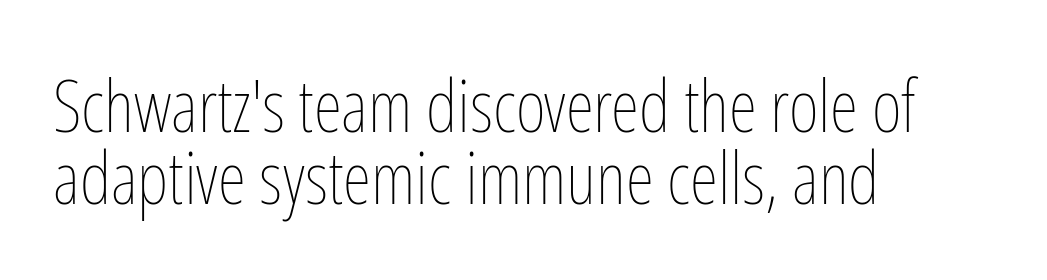
Q: Is the text bold? A: No.
Q: Is the text italic (slanted)? A: No, it is upright.
Q: Is the text underlined? A: No.
Q: How is the paragraph aligned? A: Left-aligned.
Q: Is the spacing between letters normal or unusually wide? A: Normal.
Q: Is the spacing between lines tight, normal or loose? A: Tight.
Q: Width (condensed, normal, or wide)? A: Condensed.
Q: Stroke contrast? A: Low.
Q: x-height? A: Medium.
Q: Monospaced? A: No.
